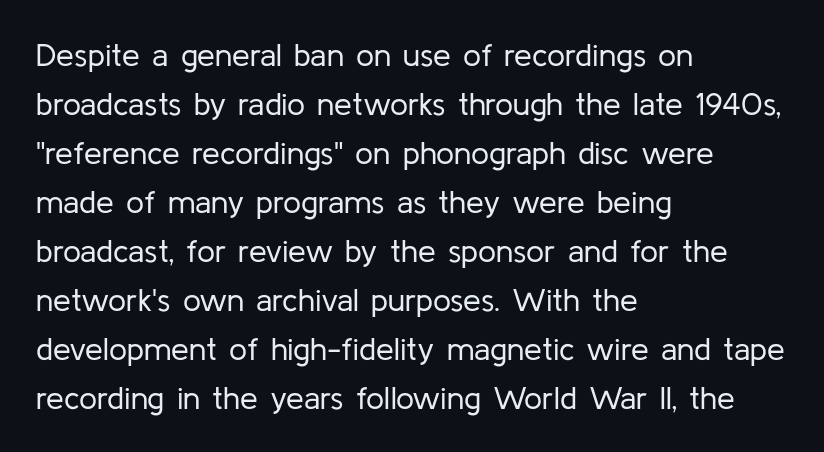
Think of a printed novel: that variable character pitch is what you see here. The specimen omits any rule beneath the text block's lines. What's the leading like? Ordinary, nothing unusual. A typesetter would call this zero additional tracking.
